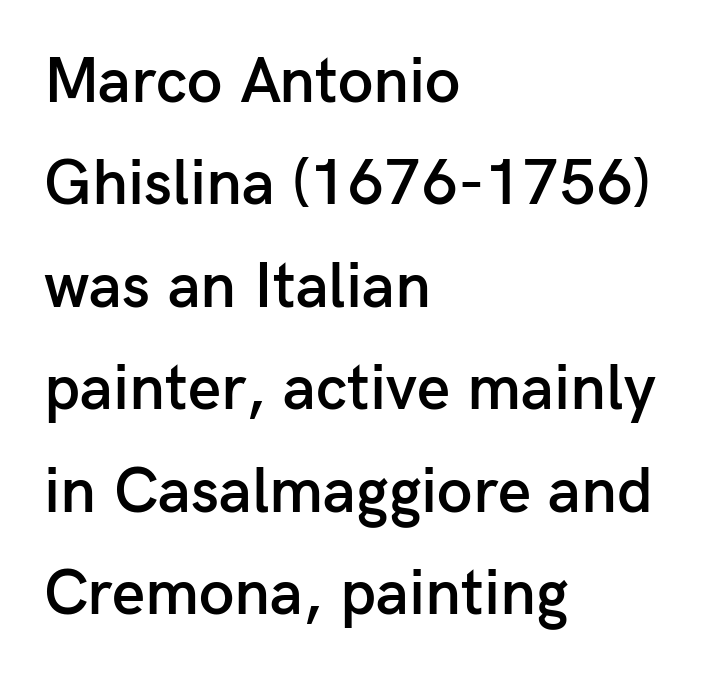
{"serif": "no", "italic": "no", "bold": "semi", "weight": "semibold", "width": "normal", "stroke_contrast": "low", "x_height": "medium", "monospaced": "no", "underline": "no", "align": "left", "line_spacing": "normal", "line_spacing_ratio": 1.6, "letter_spacing": "normal", "letter_spacing_em": 0.0, "glyph_px": 64}
